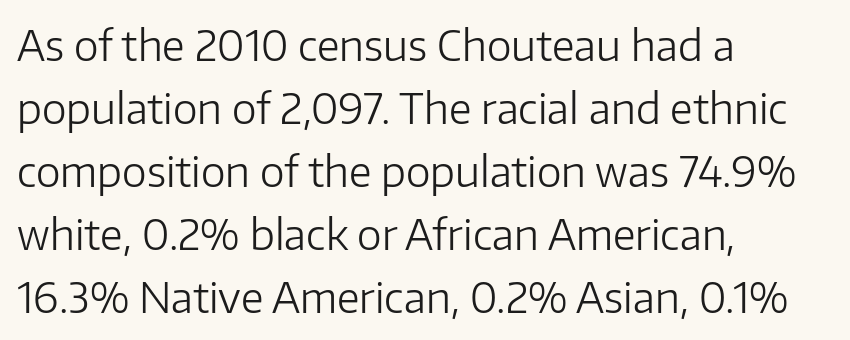
Q: Is the text bold? A: No.
Q: Is the text italic (slanted)? A: No, it is upright.
Q: Is the typeface a serif or a sans-serif typeface? A: Sans-serif.
Q: Is the text underlined? A: No.
Q: How is the paragraph aligned? A: Left-aligned.
Q: Is the spacing between letters normal or unusually wide? A: Normal.
Q: Is the spacing between lines tight, normal or loose? A: Normal.
Q: Width (condensed, normal, or wide)? A: Normal.
Q: Stroke contrast? A: Low.
Q: x-height? A: Medium.
Q: Monospaced? A: No.
